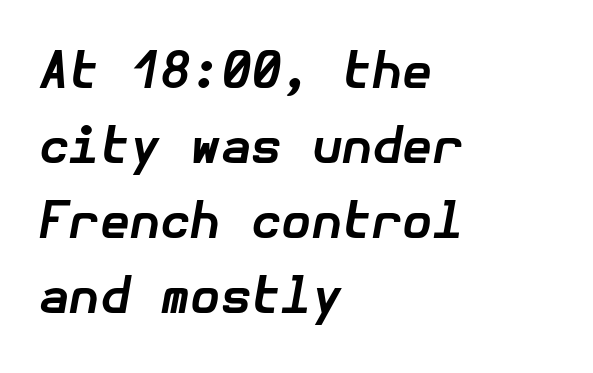
This sample uses plain, unmodified letter spacing. There's an unmistakable incline to the writing here. Heft: maximum for text — a bold. A student would call this left alignment; a typographer would say flush left, rag right. A normal amount of white space separates one row of letters from the next. Plain, unruled lines of type.
